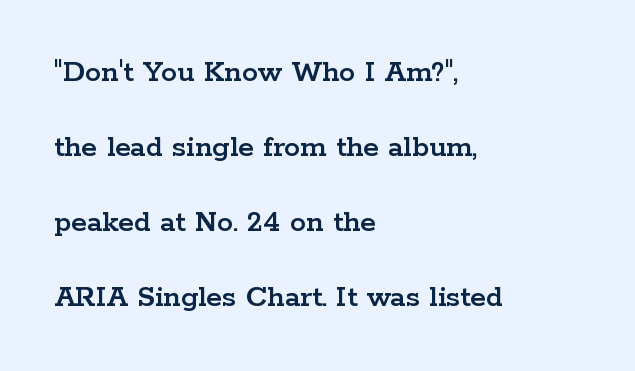
The image shows 32 px wide serif type, upright; set left-aligned, loose line spacing (2.34x), normal letter spacing, not underlined; low stroke contrast and a medium x-height.
